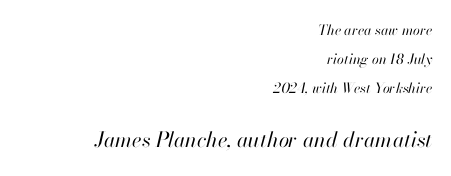
The image shows 21 px text type, italic (leaning right); set right-aligned, loose line spacing (2.08x), normal letter spacing, not underlined; the second (bottom) block is 1.5x larger.
